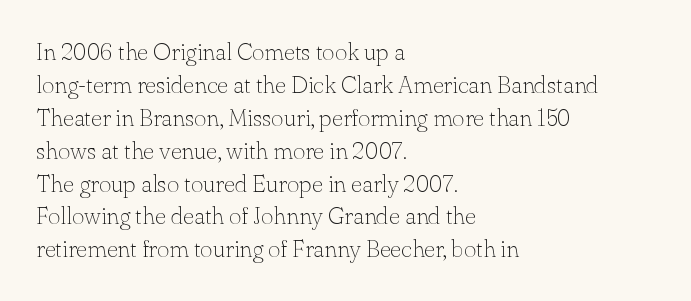
Q: Is the text bold? A: No.
Q: Is the text italic (slanted)? A: No, it is upright.
Q: Is the text underlined? A: No.
Q: How is the paragraph aligned? A: Left-aligned.
Q: Is the spacing between letters normal or unusually wide? A: Normal.
Q: Is the spacing between lines tight, normal or loose? A: Normal.
